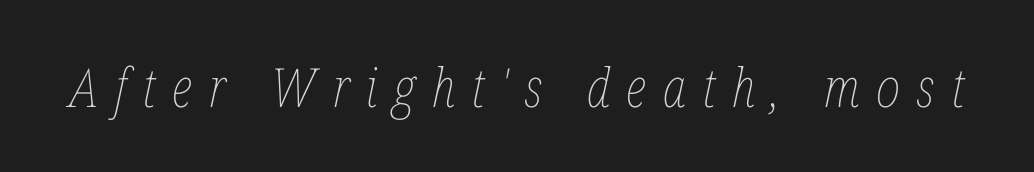
Q: Is the text bold? A: No.
Q: Is the text italic (slanted)? A: Yes, it leans right by about 12 degrees.
Q: Is the text underlined? A: No.
Q: Is the spacing between letters normal or unusually wide? A: Unusually wide.
Q: Width (condensed, normal, or wide)? A: Condensed.
Q: Stroke contrast? A: Low.
Q: x-height? A: Medium.
Q: Monospaced? A: No.
